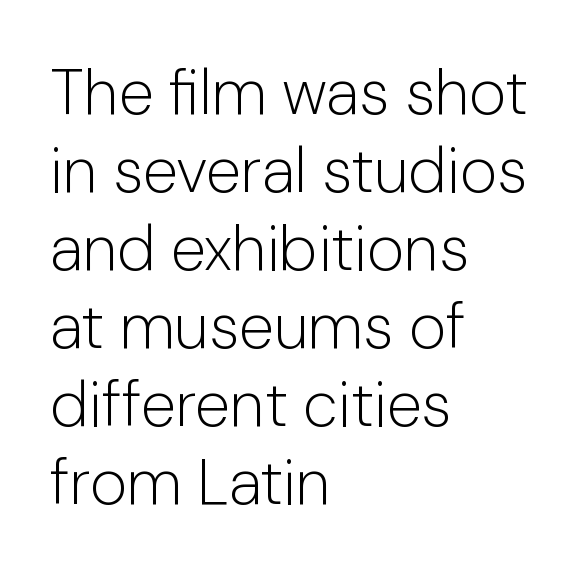
The image shows 64 px light sans-serif type, upright; set left-aligned, line spacing 1.22x, normal letter spacing, not underlined; low stroke contrast and a medium x-height.
